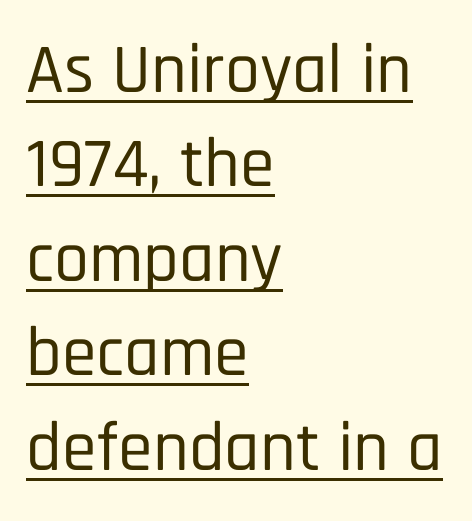
{"serif": "no", "italic": "no", "width": "condensed", "stroke_contrast": "low", "x_height": "large", "monospaced": "no", "underline": "yes", "align": "left", "line_spacing": "normal", "line_spacing_ratio": 1.35, "letter_spacing": "normal", "letter_spacing_em": 0.0, "glyph_px": 70}
